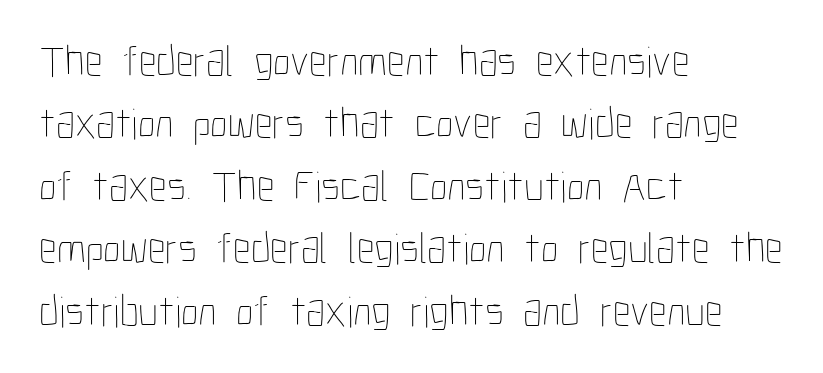
The image shows 44 px thin, condensed type, upright; set left-aligned, normal line spacing (1.42x), normal letter spacing, not underlined; low stroke contrast and a medium x-height.
